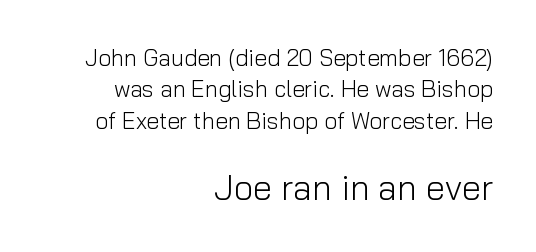
{"serif": "no", "italic": "no", "bold": "no", "weight": "light", "width": "normal", "stroke_contrast": "low", "x_height": "medium", "monospaced": "no", "underline": "no", "align": "right", "line_spacing": "normal", "line_spacing_ratio": 1.36, "letter_spacing": "normal", "letter_spacing_em": 0.0, "larger_block": "second", "size_ratio": 1.52, "glyph_px": 35}
